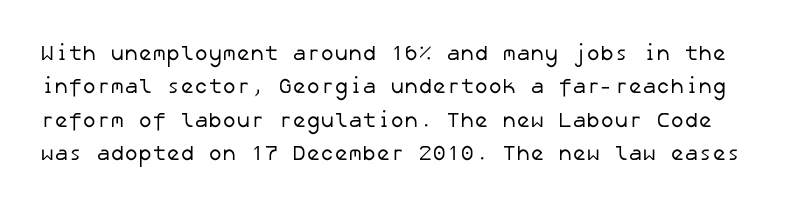
Q: Is the text bold? A: No.
Q: Is the text underlined? A: No.
Q: Is the spacing between letters normal or unusually wide? A: Normal.
Q: Is the spacing between lines tight, normal or loose? A: Normal.
